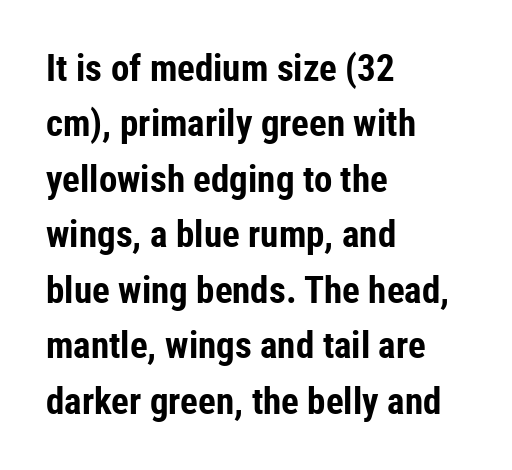
The image shows 37 px bold, condensed sans-serif type, upright; set left-aligned, normal line spacing (1.5x), normal letter spacing, not underlined; low stroke contrast and a medium x-height.
